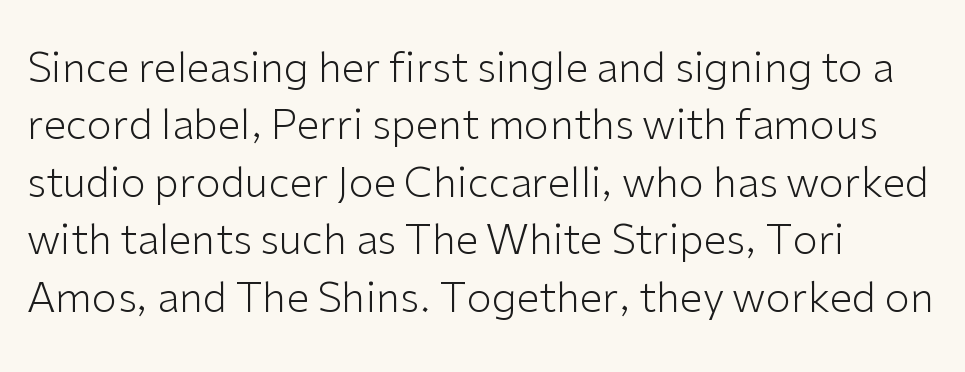
{"serif": "no", "italic": "no", "bold": "no", "weight": "light", "width": "normal", "stroke_contrast": "low", "x_height": "medium", "monospaced": "no", "underline": "no", "align": "left", "line_spacing": "normal", "line_spacing_ratio": 1.4, "letter_spacing": "normal", "letter_spacing_em": 0.0, "glyph_px": 41}
